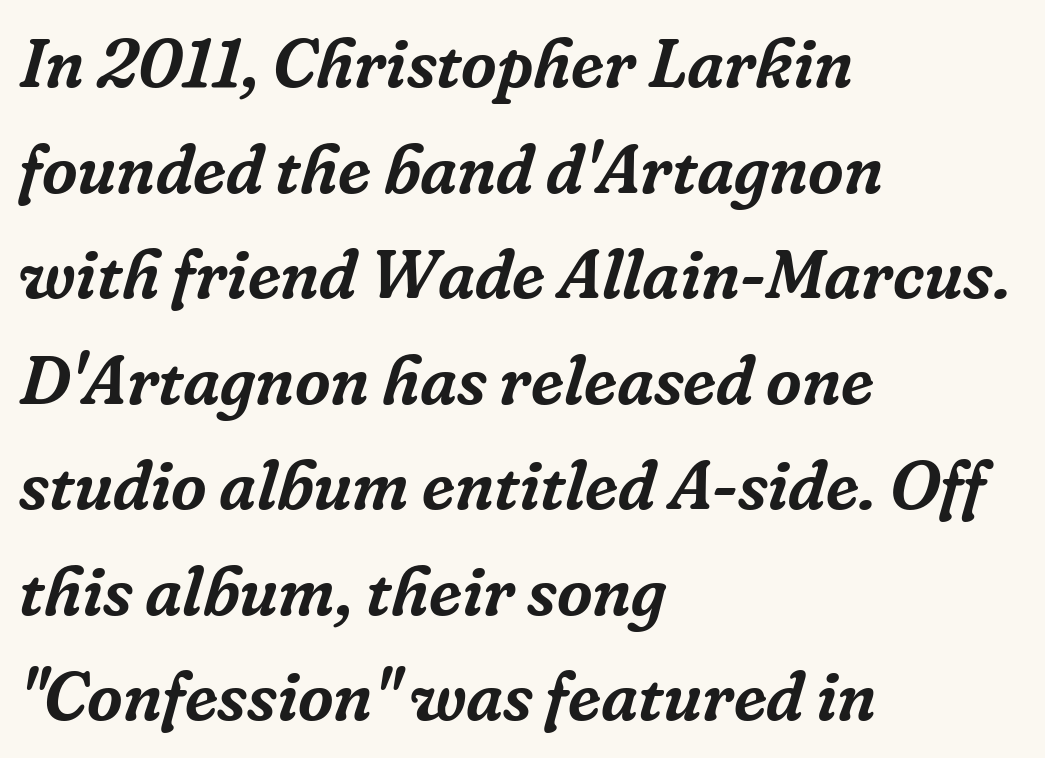
Q: Is the text italic (slanted)? A: Yes, it leans right by about 16 degrees.
Q: Is the typeface a serif or a sans-serif typeface? A: Serif.
Q: Is the text underlined? A: No.
Q: How is the paragraph aligned? A: Left-aligned.
Q: Is the spacing between letters normal or unusually wide? A: Normal.
Q: Is the spacing between lines tight, normal or loose? A: Normal.
Q: Width (condensed, normal, or wide)? A: Normal.
Q: Stroke contrast? A: Low.
Q: x-height? A: Medium.
Q: Monospaced? A: No.
